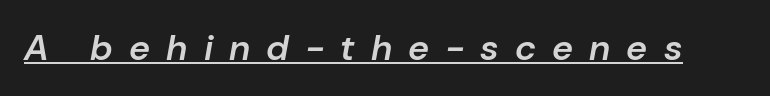
{"italic": "yes", "lean": "right", "slant_degrees": 10, "bold": "semi", "weight": "semibold", "width": "normal", "stroke_contrast": "low", "x_height": "medium", "monospaced": "no", "underline": "yes", "letter_spacing": "wide", "letter_spacing_em": 0.45, "glyph_px": 36}
